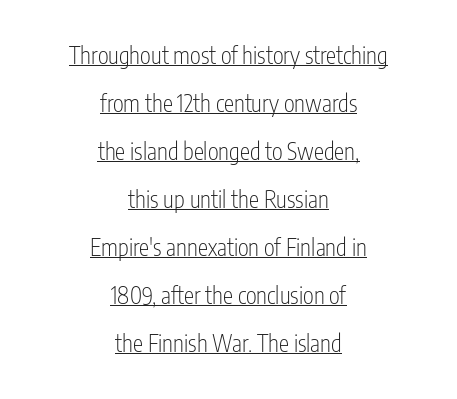
Q: Is the text bold? A: No.
Q: Is the text italic (slanted)? A: No, it is upright.
Q: Is the text underlined? A: Yes.
Q: How is the paragraph aligned? A: Centered.
Q: Is the spacing between letters normal or unusually wide? A: Normal.
Q: Is the spacing between lines tight, normal or loose? A: Loose.
